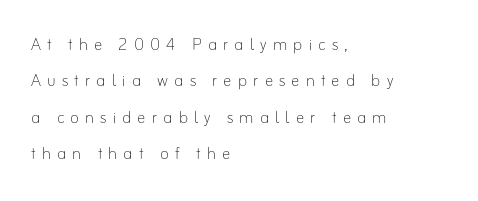
{"italic": "no", "bold": "no", "underline": "no", "align": "left", "line_spacing_ratio": 1.73, "letter_spacing": "wide", "letter_spacing_em": 0.29, "glyph_px": 21}
